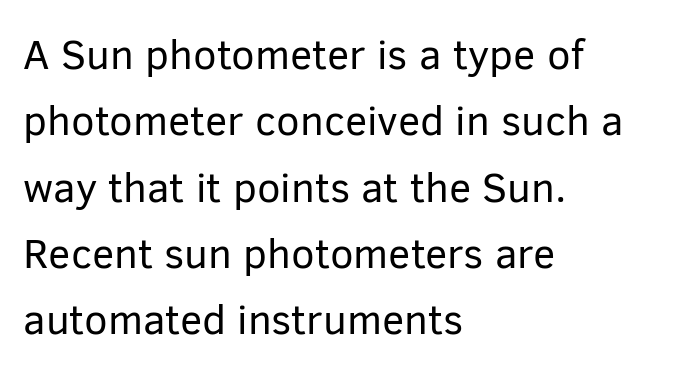
Does the leading feel generous? No, just average. The rendering uses natural spacing where letterforms have individual widths. These lines keep a tight, regular rhythm from letter to letter. The paragraph shown leans on its left margin. Weight class: somewhere from thin through regular.
